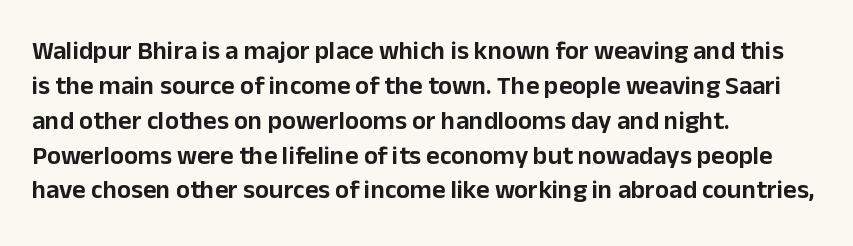
{"italic": "no", "underline": "no", "align": "left", "line_spacing": "normal", "line_spacing_ratio": 1.34, "letter_spacing": "normal", "letter_spacing_em": 0.0, "glyph_px": 26}
